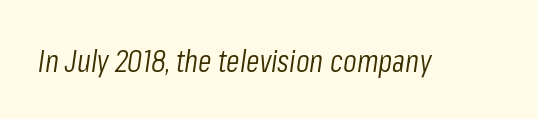
The image shows 31 px light, condensed type, italic (leaning right); set normal letter spacing, not underlined; low stroke contrast and a medium x-height.
